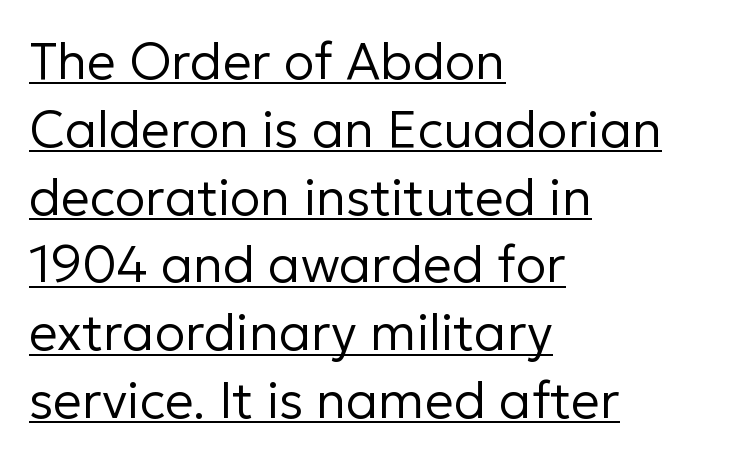
The image shows 51 px regular-weight sans-serif type, upright; set left-aligned, normal line spacing (1.33x), normal letter spacing, underlined; low stroke contrast and a medium x-height.
